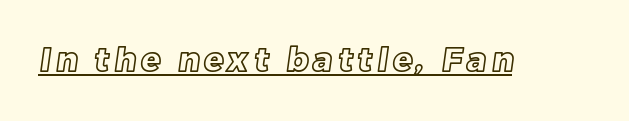
The image shows 32 px text type; set underlined; a large x-height.
